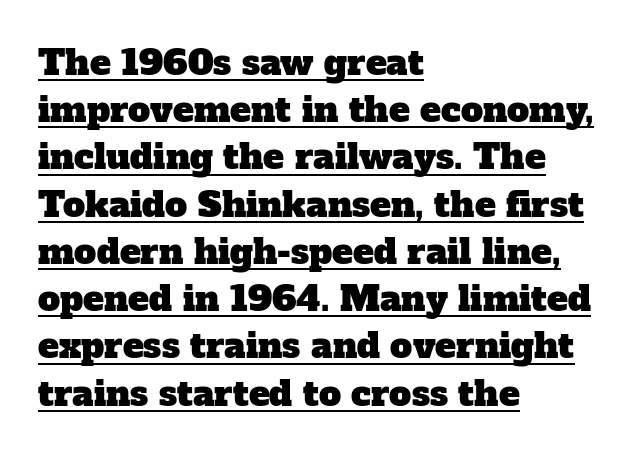
The rows are spaced the way most documents space them. Does extra space separate the letters? No, they use regular spacing. Layout note: lines flush left. Are there feet on the stems? There are — it's a serif. The passage shown is typed in a proportional face where columns would drift. This rendering features underlined lettering.
